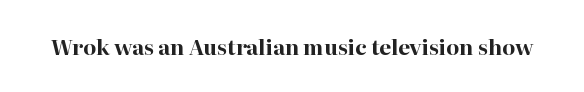
The letterforms sit shoulder to shoulder at normal distance. These lines were composed using upright roman letters. Check the space under the baseline: it is left empty. The sample has been set heavy, in full bold.
